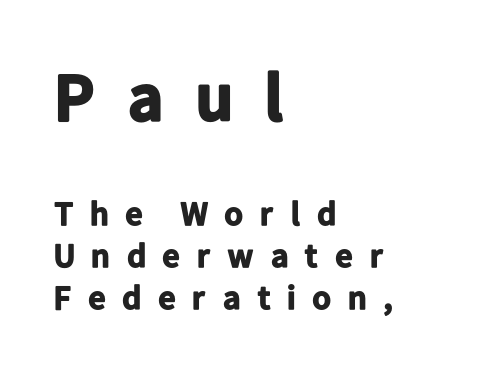
The passage shown is typed in a proportional face where columns would drift. You could only call the tracking loose — the letters float apart. Each letter's strokes conclude bluntly, with no projecting serifs. Type size steps down from the first block to the second.
